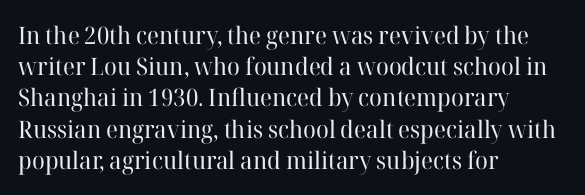
The image shows 24 px text type, upright; set left-aligned, normal line spacing (1.3x), normal letter spacing, not underlined.
